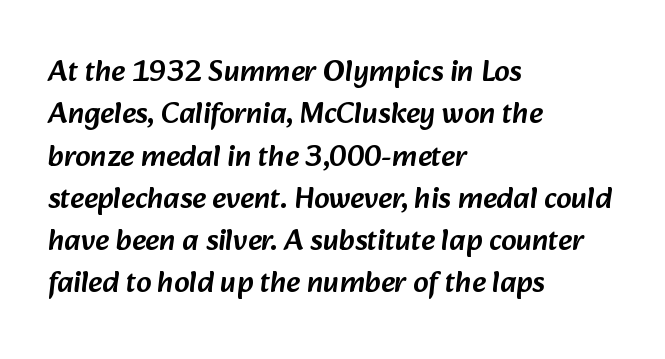
Q: Is the typeface a serif or a sans-serif typeface? A: Sans-serif.
Q: Is the text underlined? A: No.
Q: How is the paragraph aligned? A: Left-aligned.
Q: Is the spacing between letters normal or unusually wide? A: Normal.
Q: Is the spacing between lines tight, normal or loose? A: Normal.
Q: Width (condensed, normal, or wide)? A: Normal.
Q: Stroke contrast? A: Low.
Q: x-height? A: Medium.
Q: Monospaced? A: No.
